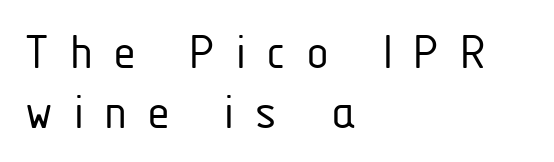
Each letter's strokes conclude bluntly, with no projecting serifs. Italic: no, the glyphs are upright roman. The line-height multiplier appears low, near solid setting. Rule under the text: the space is simply empty.
